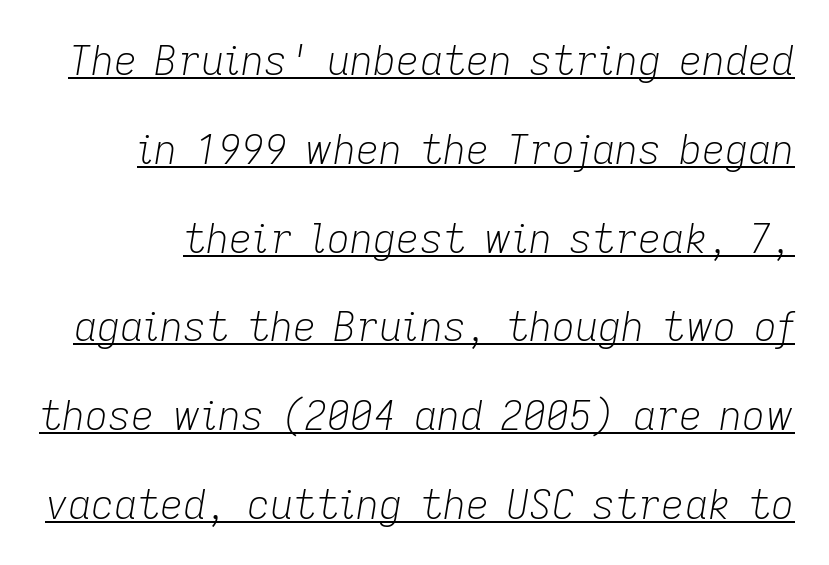
Character widths vary here, with narrow letters taking less room than wide ones. Tall strokes in this sample are angled rather than plumb. The letterforms sit at book weight or below. The lines are spread far apart with generous leading. The line texture is even and compact thanks to regular tracking. Looks like someone drew a line under every word here.
